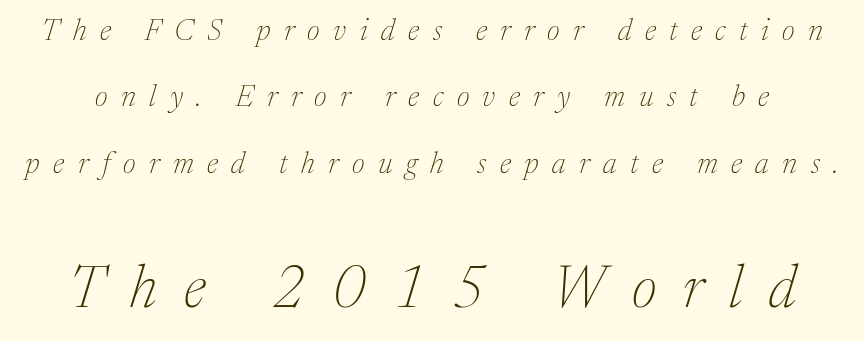
{"serif": "yes", "italic": "yes", "lean": "right", "slant_degrees": 17, "bold": "no", "weight": "thin", "width": "normal", "stroke_contrast": "medium", "x_height": "medium", "monospaced": "no", "underline": "no", "line_spacing": "loose", "line_spacing_ratio": 2.21, "letter_spacing": "wide", "letter_spacing_em": 0.45, "larger_block": "second", "size_ratio": 1.97, "glyph_px": 59}
